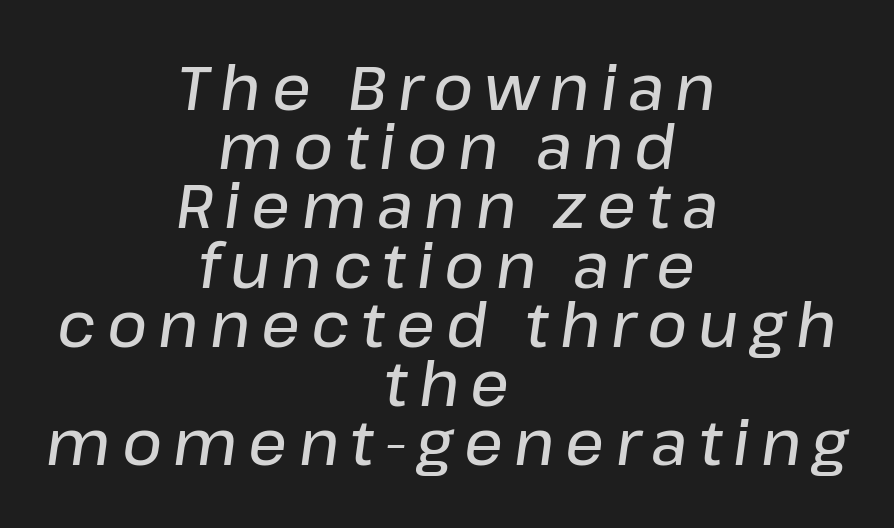
Q: Is the text bold? A: Semi-bold.
Q: Is the text italic (slanted)? A: Yes, it leans right by about 8 degrees.
Q: Is the text underlined? A: No.
Q: How is the paragraph aligned? A: Centered.
Q: Is the spacing between lines tight, normal or loose? A: Tight.
Q: Width (condensed, normal, or wide)? A: Normal.
Q: Stroke contrast? A: Low.
Q: x-height? A: Medium.
Q: Monospaced? A: No.
